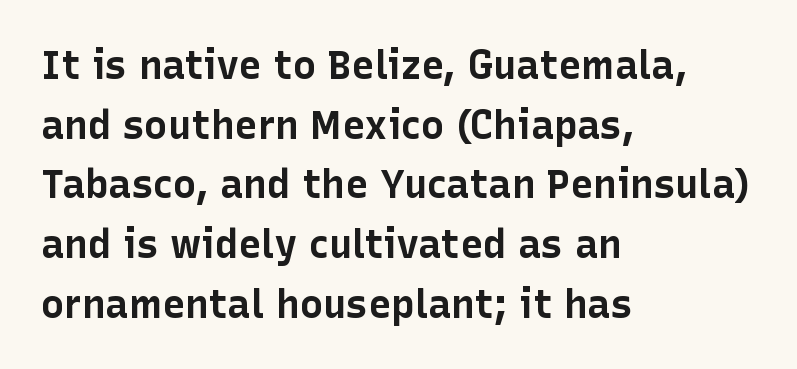
The image shows 39 px bold sans-serif type, upright; set left-aligned, normal line spacing (1.53x), normal letter spacing, not underlined; low stroke contrast and a medium x-height.
